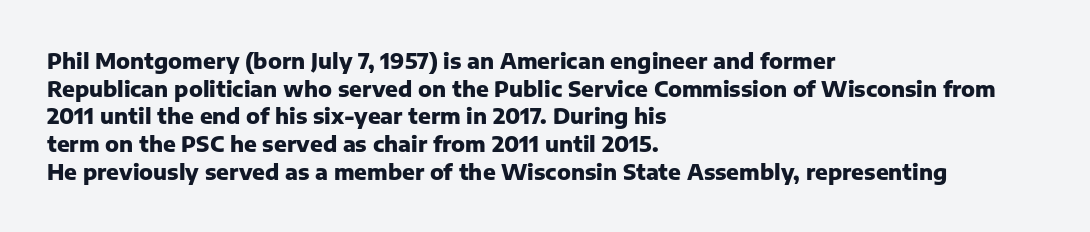
It's the straight-up-and-down kind of type. The words here are not underlined. Summary of vertical rhythm: regular, with standard interline spacing. Alignment: flush left. The rendering keeps characters at their native spacing.
